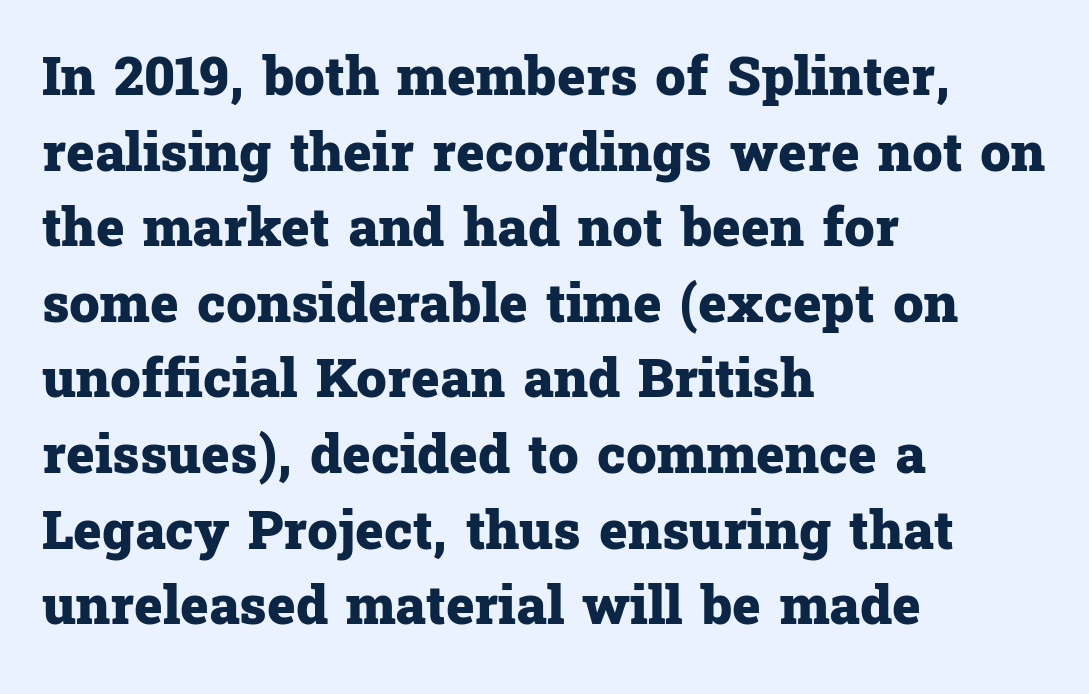
{"serif": "yes", "italic": "no", "bold": "yes", "weight": "heavy", "width": "normal", "stroke_contrast": "low", "x_height": "medium", "monospaced": "no", "underline": "no", "align": "left", "line_spacing": "normal", "line_spacing_ratio": 1.4, "letter_spacing": "normal", "letter_spacing_em": 0.0, "glyph_px": 54}
